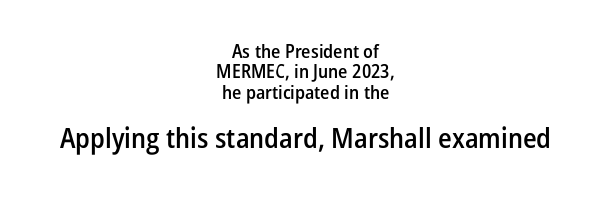
{"serif": "no", "italic": "no", "bold": "semi", "weight": "semibold", "width": "condensed", "stroke_contrast": "low", "x_height": "medium", "monospaced": "no", "underline": "no", "align": "center", "line_spacing": "tight", "line_spacing_ratio": 1.07, "letter_spacing": "normal", "letter_spacing_em": 0.0, "larger_block": "second", "size_ratio": 1.47, "glyph_px": 28}
